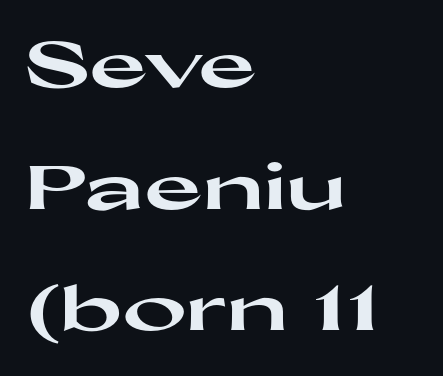
Q: Is the text bold? A: Yes.
Q: Is the text italic (slanted)? A: No, it is upright.
Q: Is the typeface a serif or a sans-serif typeface? A: Sans-serif.
Q: Is the text underlined? A: No.
Q: How is the paragraph aligned? A: Left-aligned.
Q: Is the spacing between letters normal or unusually wide? A: Normal.
Q: Is the spacing between lines tight, normal or loose? A: Loose.
Q: Width (condensed, normal, or wide)? A: Wide.
Q: Stroke contrast? A: High.
Q: x-height? A: Medium.
Q: Monospaced? A: No.
